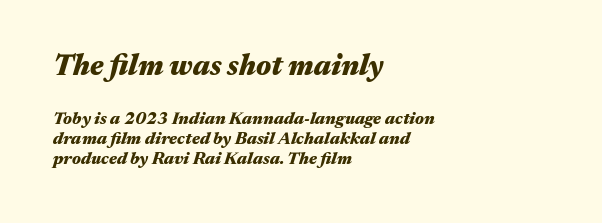
The image shows 29 px heavy, wide type, italic (leaning right); set left-aligned, line spacing 1.19x, normal letter spacing, not underlined; the first (top) block is 1.71x larger; medium stroke contrast and a medium x-height.
